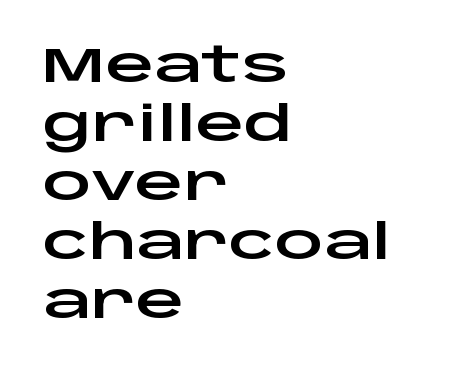
What stands out about the letter spacing? Nothing — it is the standard amount. The glyphs are unaccompanied by any horizontal stroke below them. These lines are set flush left with a ragged right edge. You can tell it's not italic because the verticals are truly vertical. Here the designer chose a conventional face with non-uniform glyph widths.
